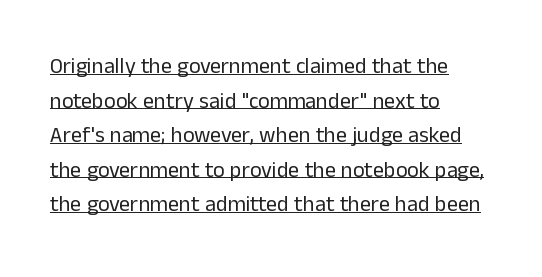
Summary of weight: not heavy and not bold. No italicization has been applied; the sample stays upright. The gaps between neighbouring characters are ordinary and unremarkable. What's the leading like? Ordinary, nothing unusual. A rule runs beneath these lines of type. Reading down the block, your eye returns to a fixed left position each line.
